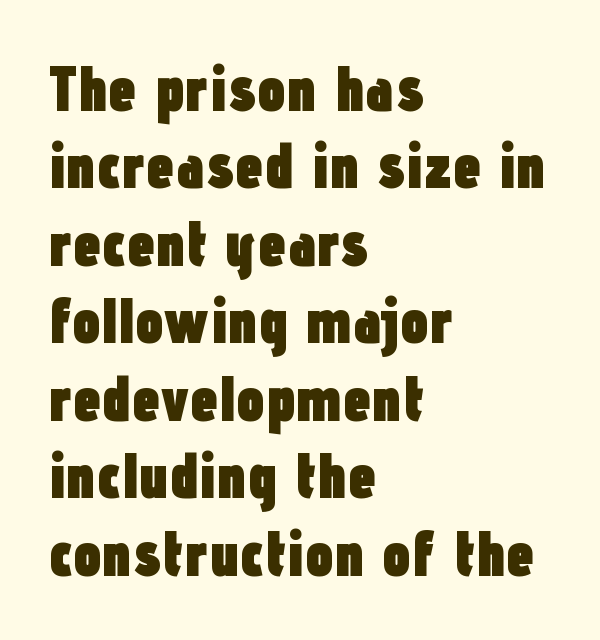
{"serif": "no", "italic": "no", "bold": "yes", "weight": "heavy", "width": "condensed", "stroke_contrast": "low", "x_height": "medium", "monospaced": "no", "underline": "no", "align": "left", "line_spacing_ratio": 1.21, "letter_spacing": "normal", "letter_spacing_em": 0.0, "glyph_px": 64}
